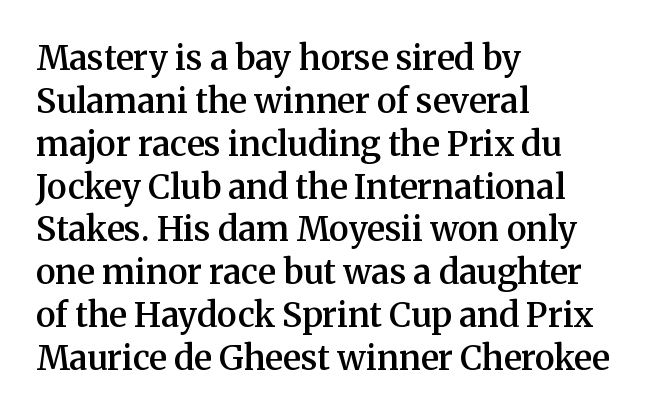
{"serif": "yes", "italic": "no", "bold": "semi", "weight": "semibold", "width": "normal", "stroke_contrast": "medium", "x_height": "medium", "monospaced": "no", "underline": "no", "align": "left", "line_spacing": "normal", "line_spacing_ratio": 1.26, "letter_spacing": "normal", "letter_spacing_em": 0.0, "glyph_px": 34}
